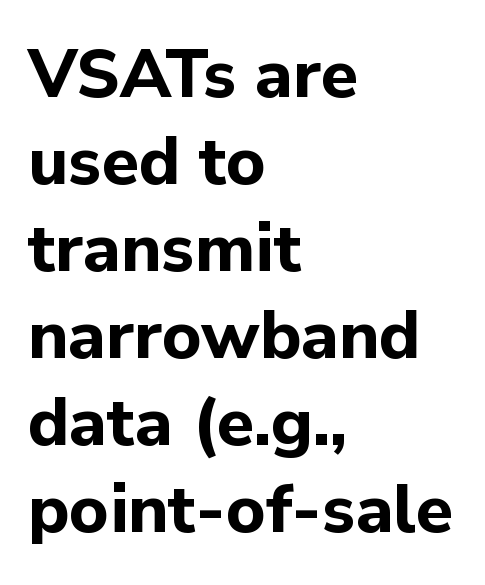
Q: Is the text bold? A: Yes.
Q: Is the text italic (slanted)? A: No, it is upright.
Q: Is the typeface a serif or a sans-serif typeface? A: Sans-serif.
Q: Is the text underlined? A: No.
Q: How is the paragraph aligned? A: Left-aligned.
Q: Is the spacing between letters normal or unusually wide? A: Normal.
Q: Is the spacing between lines tight, normal or loose? A: Normal.
Q: Width (condensed, normal, or wide)? A: Normal.
Q: Stroke contrast? A: Low.
Q: x-height? A: Medium.
Q: Monospaced? A: No.
